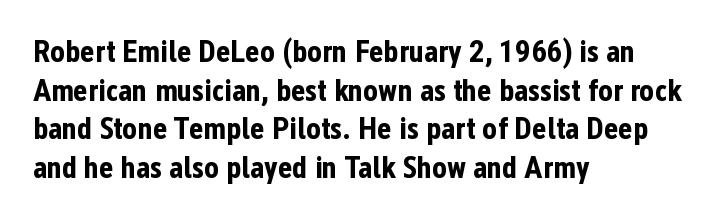
A typesetter would label this face a sans. Here the designer chose a conventional face with non-uniform glyph widths. A full-strength bold gives these letters their thick strokes. Inter-character spacing is left at the font's built-in metrics. The lines are quadded left.
